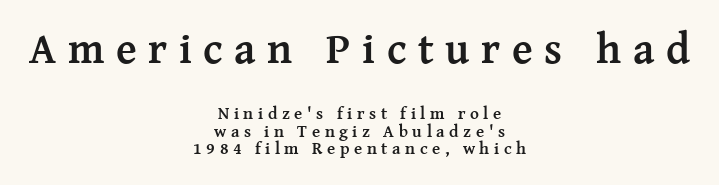
{"serif": "yes", "italic": "no", "bold": "yes", "weight": "semibold", "width": "normal", "stroke_contrast": "medium", "x_height": "medium", "monospaced": "no", "underline": "no", "align": "center", "line_spacing": "tight", "line_spacing_ratio": 1.04, "letter_spacing": "wide", "letter_spacing_em": 0.27, "larger_block": "first", "size_ratio": 2.53, "glyph_px": 43}
